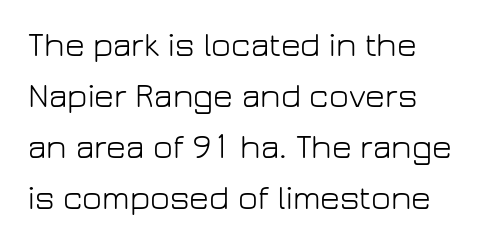
{"serif": "no", "italic": "no", "bold": "no", "weight": "light", "width": "normal", "stroke_contrast": "low", "x_height": "medium", "monospaced": "no", "underline": "no", "line_spacing": "normal", "line_spacing_ratio": 1.5, "letter_spacing": "normal", "letter_spacing_em": 0.0, "glyph_px": 34}
